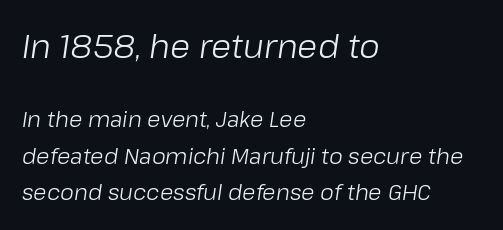
The image shows 33 px light type, italic (leaning right); set left-aligned, normal line spacing (1.66x), normal letter spacing, not underlined; the first (top) block is 1.5x larger; low stroke contrast and a medium x-height.
